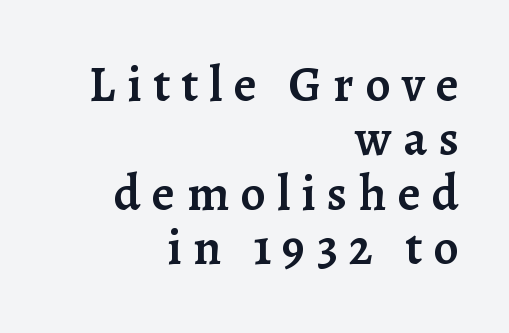
{"serif": "yes", "italic": "no", "bold": "semi", "weight": "semibold", "width": "normal", "stroke_contrast": "low", "x_height": "medium", "monospaced": "no", "underline": "no", "align": "right", "line_spacing": "tight", "line_spacing_ratio": 1.09, "letter_spacing": "wide", "letter_spacing_em": 0.23, "glyph_px": 50}
